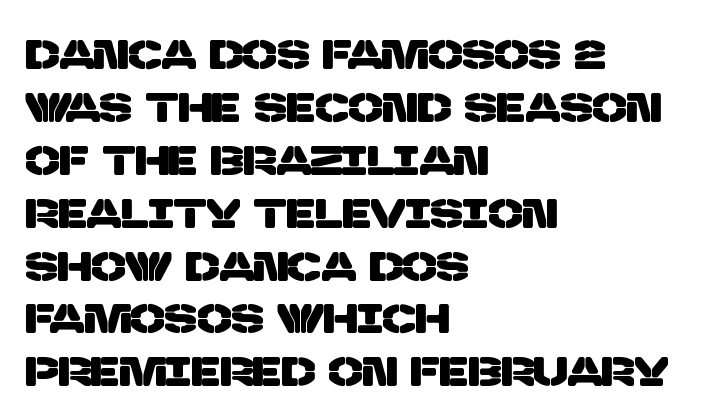
Q: Is the typeface a serif or a sans-serif typeface? A: Sans-serif.
Q: Is the text underlined? A: No.
Q: How is the paragraph aligned? A: Left-aligned.
Q: Is the spacing between letters normal or unusually wide? A: Normal.
Q: Is the spacing between lines tight, normal or loose? A: Normal.
Q: Width (condensed, normal, or wide)? A: Normal.
Q: Stroke contrast? A: Low.
Q: x-height? A: Large.
Q: Monospaced? A: No.
